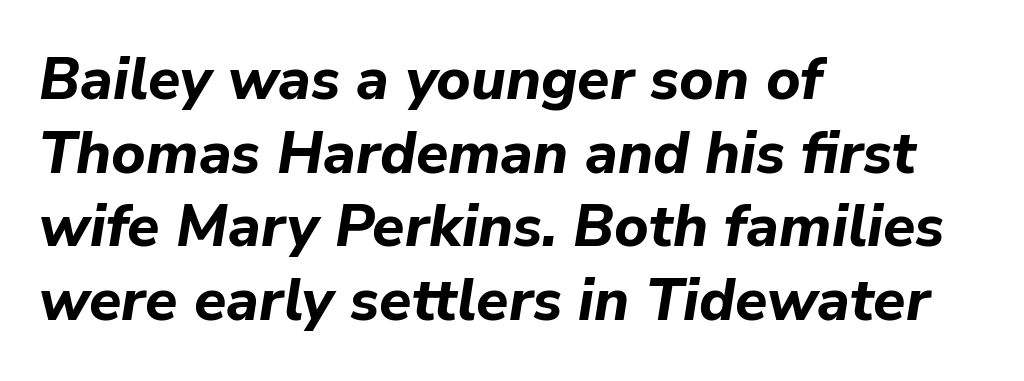
Q: Is the text bold? A: Yes.
Q: Is the text italic (slanted)? A: Yes, it leans right by about 9 degrees.
Q: Is the text underlined? A: No.
Q: How is the paragraph aligned? A: Left-aligned.
Q: Is the spacing between letters normal or unusually wide? A: Normal.
Q: Is the spacing between lines tight, normal or loose? A: Normal.
Q: Width (condensed, normal, or wide)? A: Normal.
Q: Stroke contrast? A: Low.
Q: x-height? A: Medium.
Q: Monospaced? A: No.
